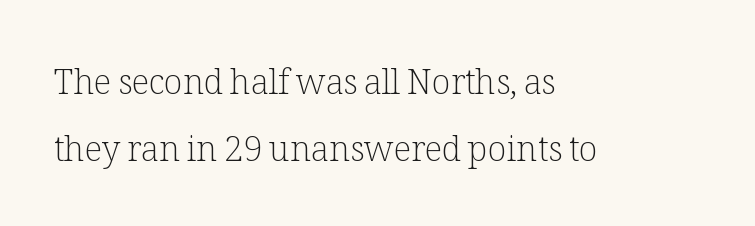
Line starts are locked; line ends wander. The letters stand straight up with perfectly vertical stems. The area under the type is left untouched. Students, observe: this is what heavily led, spacious text looks like.
